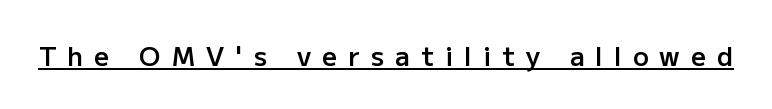
Q: Is the text bold? A: Semi-bold.
Q: Is the text italic (slanted)? A: No, it is upright.
Q: Is the text underlined? A: Yes.
Q: Is the spacing between letters normal or unusually wide? A: Unusually wide.
